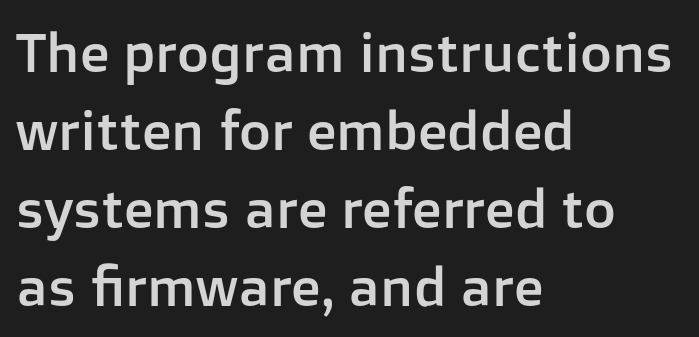
The image shows 55 px sans-serif type, upright; set left-aligned, normal line spacing (1.42x), normal letter spacing, not underlined; low stroke contrast and a medium x-height.
